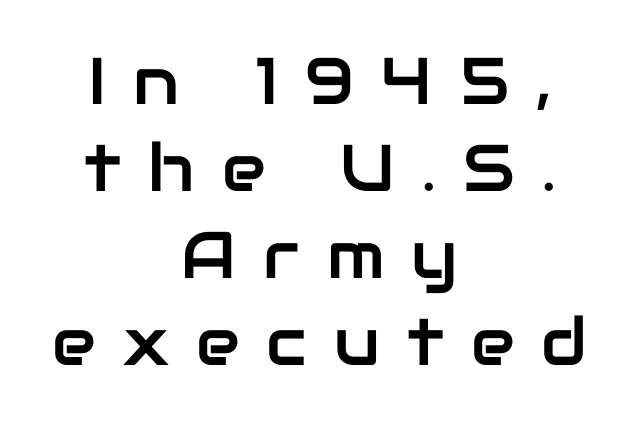
Decoration check: the copy has no underline. Nothing sits at the stroke ends, so this counts as sans-serif. The face used here is rendered with a markedly widened letterfit. The lettering holds an erect, upright posture throughout. The designer left line spacing at the default.
